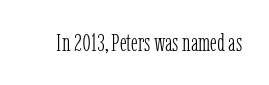
Q: Is the text bold? A: No.
Q: Is the text italic (slanted)? A: No, it is upright.
Q: Is the text underlined? A: No.
Q: Is the spacing between letters normal or unusually wide? A: Normal.
